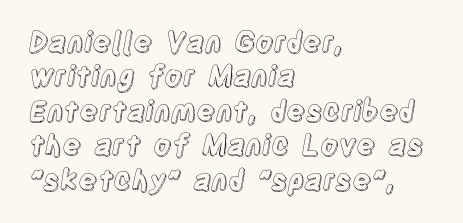
Here the glyphs are tracked normally, forming tight word shapes. This rendering uses left alignment, leaving the right contour irregular. Only glyphs here, with clear space below each row. These lines are rendered in a variable-pitch font.
